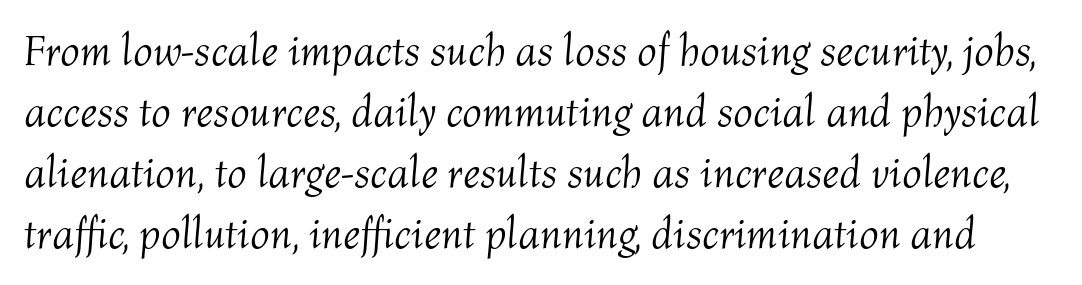
Q: Is the text bold? A: No.
Q: Is the text italic (slanted)? A: Yes, it leans right by about 4 degrees.
Q: Is the text underlined? A: No.
Q: Is the spacing between letters normal or unusually wide? A: Normal.
Q: Is the spacing between lines tight, normal or loose? A: Normal.
Q: Width (condensed, normal, or wide)? A: Normal.
Q: Stroke contrast? A: Medium.
Q: x-height? A: Medium.
Q: Monospaced? A: No.
